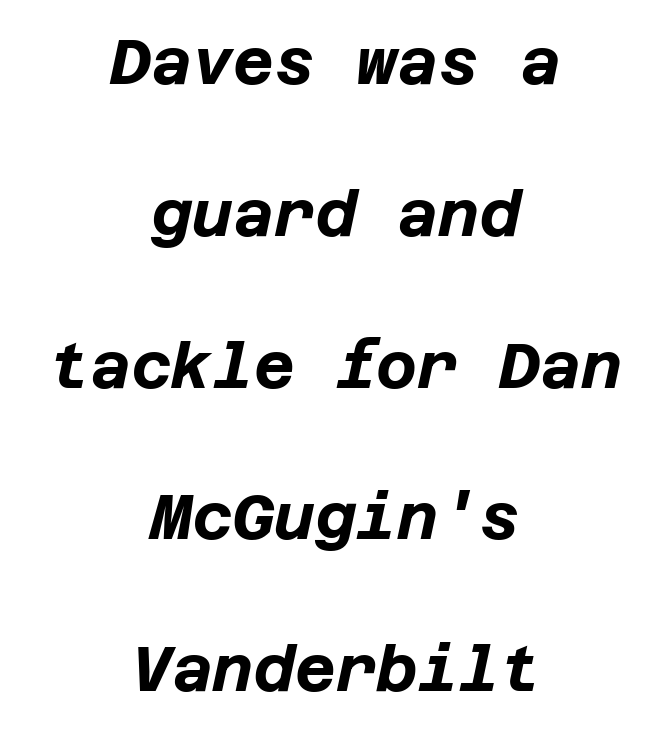
The image shows 63 px bold type, italic (leaning right); set centered, loose line spacing (2.41x), normal letter spacing, not underlined; low stroke contrast and a large x-height.
